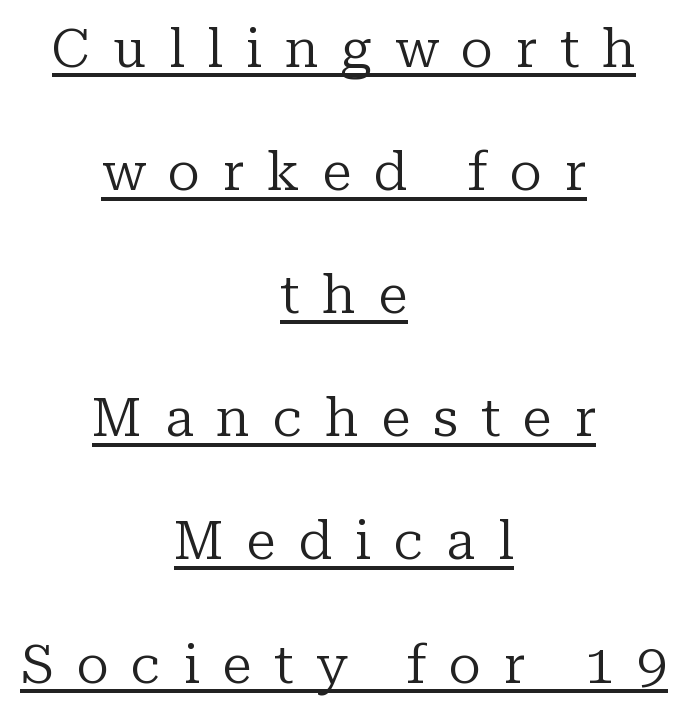
Q: Is the text bold? A: No.
Q: Is the text italic (slanted)? A: No, it is upright.
Q: Is the typeface a serif or a sans-serif typeface? A: Serif.
Q: Is the text underlined? A: Yes.
Q: How is the paragraph aligned? A: Centered.
Q: Is the spacing between letters normal or unusually wide? A: Unusually wide.
Q: Is the spacing between lines tight, normal or loose? A: Loose.
Q: Width (condensed, normal, or wide)? A: Normal.
Q: Stroke contrast? A: Low.
Q: x-height? A: Medium.
Q: Monospaced? A: No.
